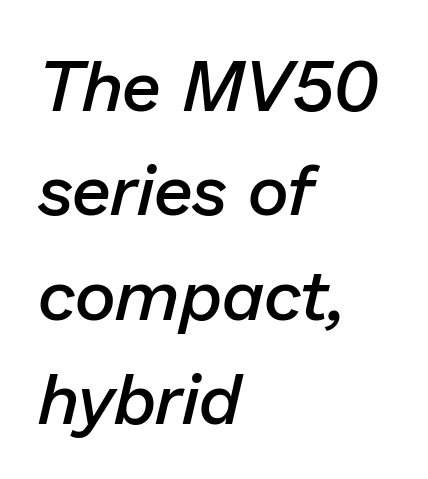
{"italic": "yes", "lean": "right", "slant_degrees": 13, "bold": "semi", "weight": "semibold", "width": "normal", "stroke_contrast": "low", "x_height": "medium", "monospaced": "no", "underline": "no", "align": "left", "line_spacing": "normal", "line_spacing_ratio": 1.47, "letter_spacing": "normal", "letter_spacing_em": 0.0, "glyph_px": 71}
